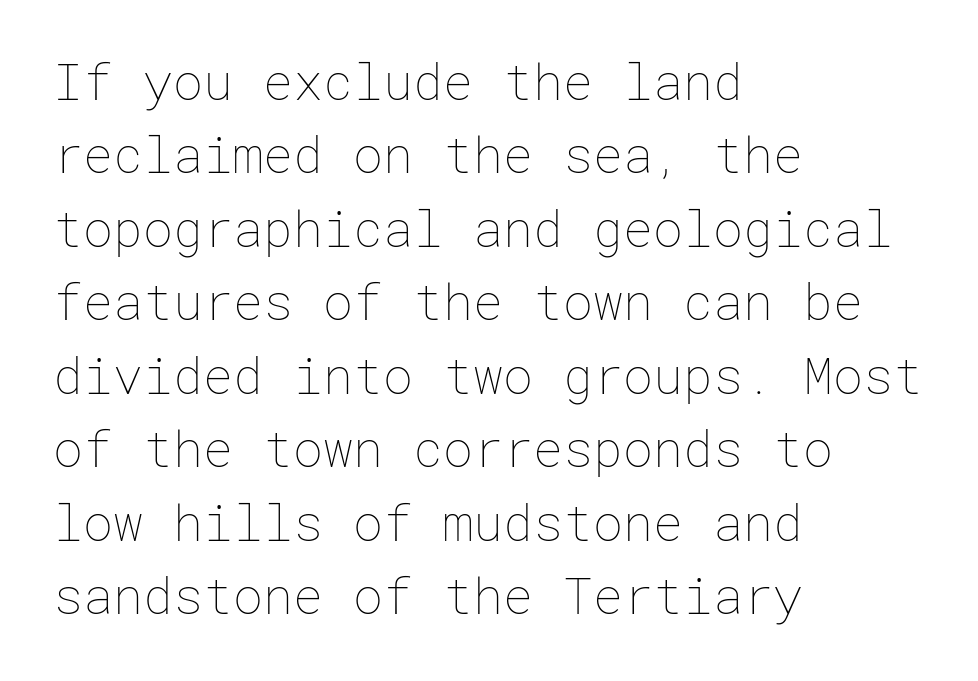
Has an underline been added? It has not. A typesetter would call this zero additional tracking. Horizontal bands of white between lines are of average thickness. Italic: no, the glyphs are upright roman. Horizontal alignment here is leftward, the default for most running prose. Each stroke keeps to a modest, everyday thickness or less.
